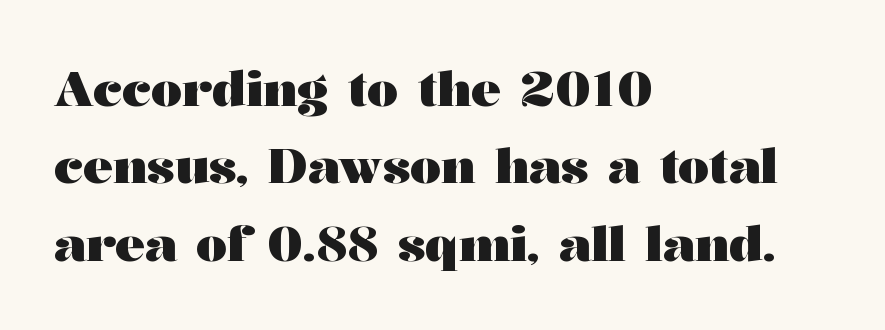
The image shows 49 px heavy, wide serif type, upright; set left-aligned, normal line spacing (1.58x), normal letter spacing, not underlined; medium stroke contrast and a medium x-height.
